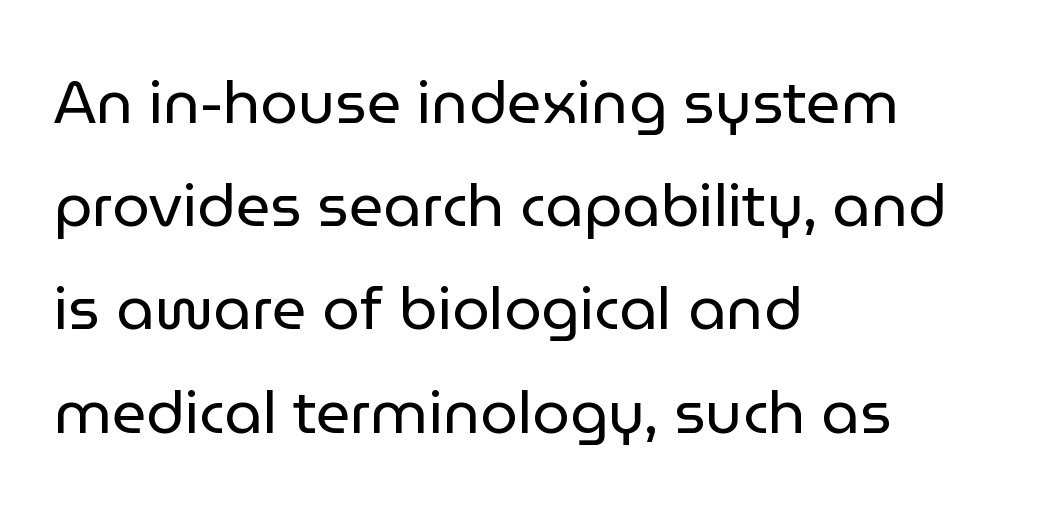
{"serif": "no", "italic": "no", "bold": "no", "weight": "regular", "width": "normal", "stroke_contrast": "low", "x_height": "medium", "monospaced": "no", "underline": "no", "align": "left", "line_spacing_ratio": 1.72, "letter_spacing": "normal", "letter_spacing_em": 0.0, "glyph_px": 60}
